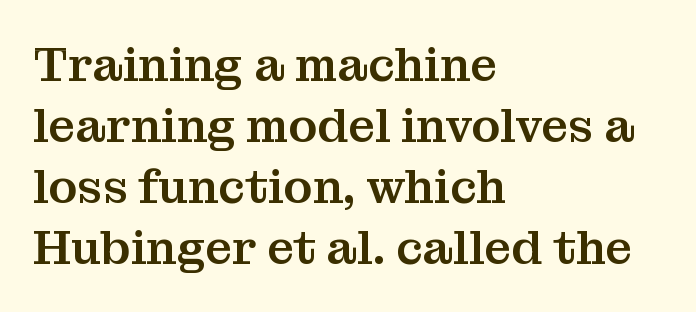
Words appear dense and cohesive because spacing is normal. These lines sit exactly where default settings would place them. Examine the stroke ends and you'll spot serifs. Do the characters align in a grid? No, the font is proportional. These lines stack with their left ends in a neat column.
